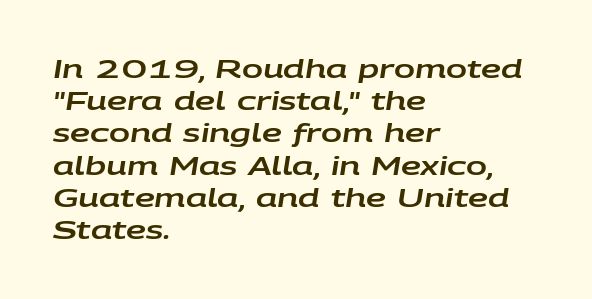
A typesetter would call this zero additional tracking. You can tell it's italic because the verticals aren't actually vertical. Short and long lines alike share a common starting point at left. Regular leading. No word sits above an underline.
